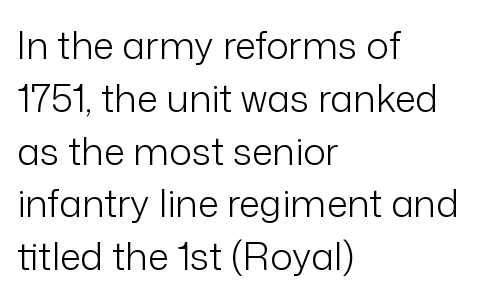
{"serif": "no", "italic": "no", "bold": "no", "weight": "light", "width": "normal", "stroke_contrast": "low", "x_height": "medium", "monospaced": "no", "underline": "no", "align": "left", "line_spacing": "normal", "line_spacing_ratio": 1.39, "letter_spacing": "normal", "letter_spacing_em": 0.0, "glyph_px": 38}
